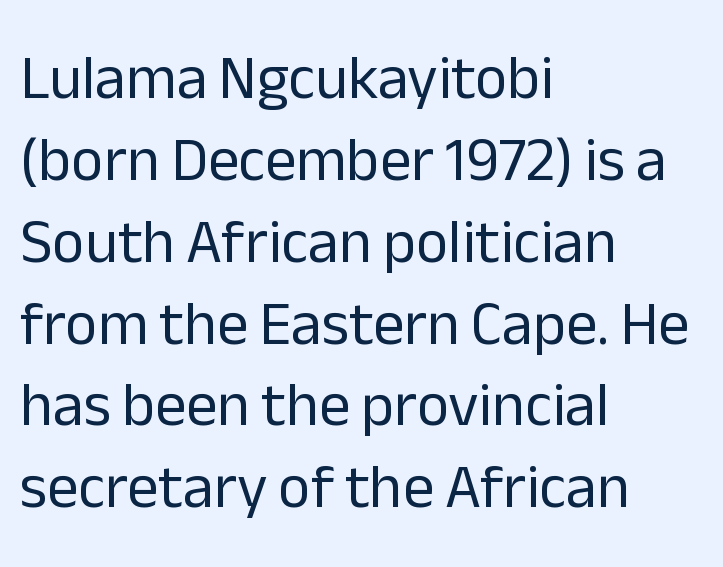
You can tell it's not italic because the verticals are truly vertical. Leftover space on each line is placed entirely after the last word. Words appear dense and cohesive because spacing is normal. Quick note: interline space is typical. The passage shown is typeset with a sans-serif family. The foot of each line stays bare and open.
